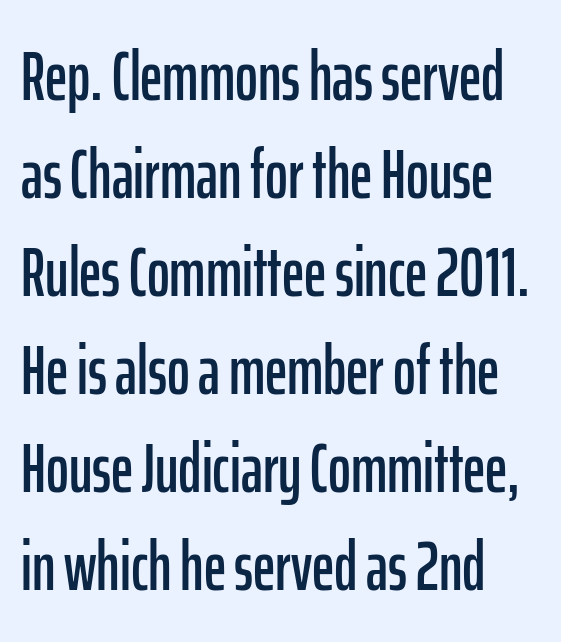
{"serif": "no", "italic": "no", "width": "condensed", "stroke_contrast": "low", "x_height": "medium", "monospaced": "no", "underline": "no", "align": "left", "line_spacing": "normal", "line_spacing_ratio": 1.42, "letter_spacing": "normal", "letter_spacing_em": 0.0, "glyph_px": 69}
